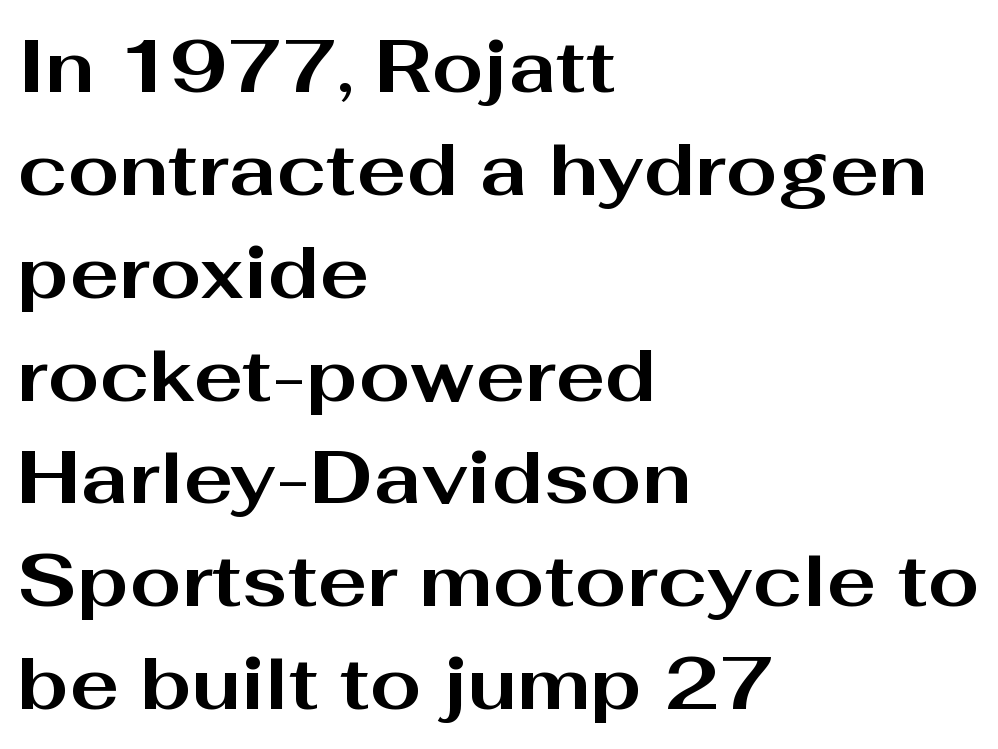
The image shows 74 px bold, wide sans-serif type, upright; set left-aligned, normal line spacing (1.39x), normal letter spacing, not underlined; medium stroke contrast and a medium x-height.
